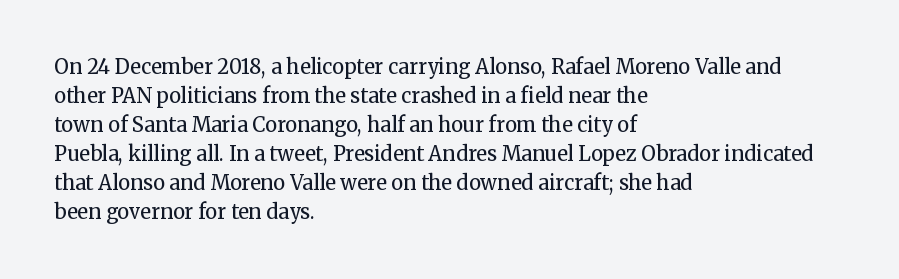
Beneath every word, the page is bare. Stems here are at most as thick as an everyday book face. When letters stand straight like this, we call the style roman or upright. This rendering leaves character spacing at its baseline value. The rendering uses a moderate line-height, typical for paragraphs.
